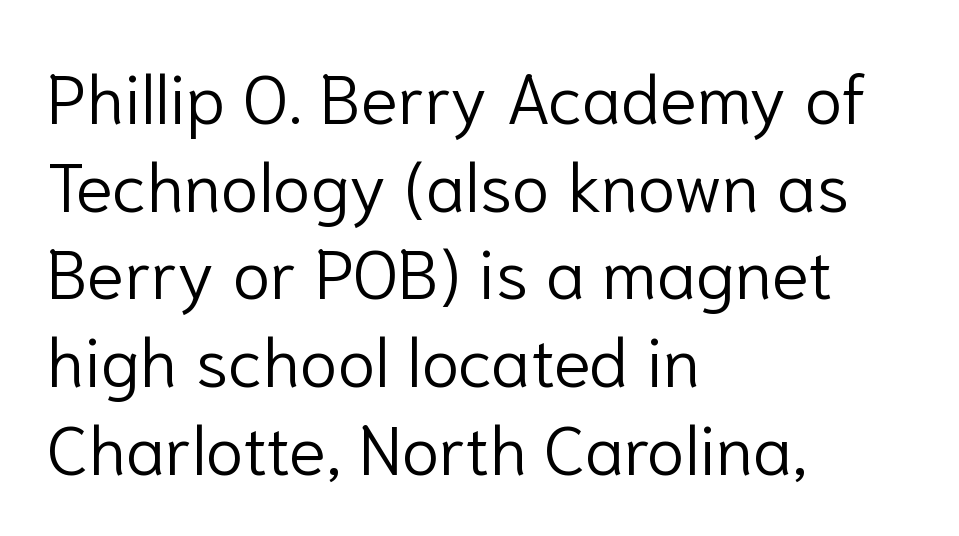
{"serif": "no", "italic": "no", "bold": "no", "weight": "light", "width": "normal", "stroke_contrast": "low", "x_height": "medium", "monospaced": "no", "underline": "no", "align": "left", "line_spacing": "normal", "line_spacing_ratio": 1.27, "letter_spacing": "normal", "letter_spacing_em": 0.0, "glyph_px": 69}
